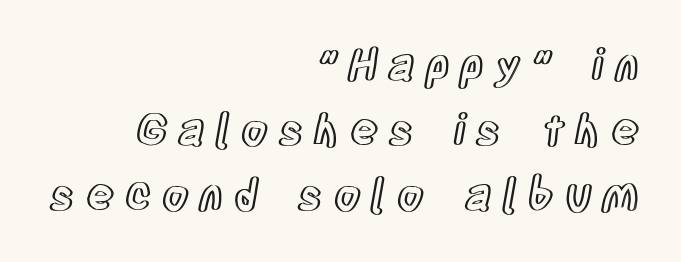
The image shows 43 px condensed type; set right-aligned, normal line spacing (1.51x), unusually wide letter spacing (+0.25 em), not underlined; a large x-height.
